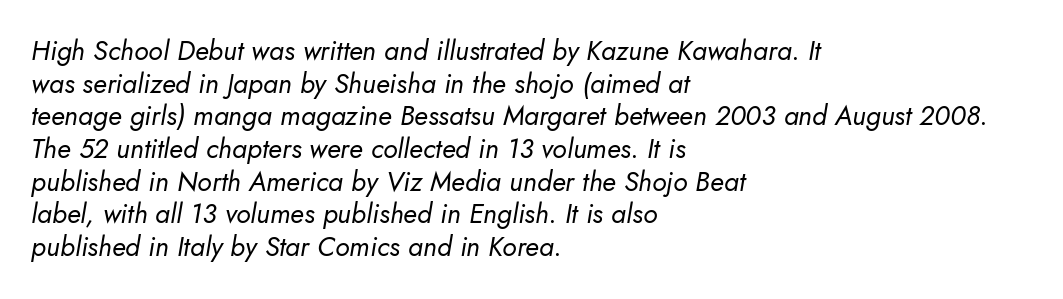
Designer's note — italics engaged. A typesetter would call this zero additional tracking. The passage shown is not bold in any degree. These lines stack with their left ends in a neat column. Clear beneath every line of the passage.
